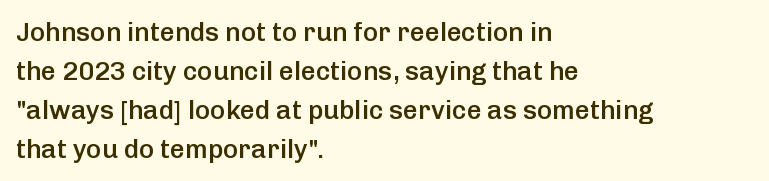
Q: Is the text bold? A: Semi-bold.
Q: Is the text italic (slanted)? A: No, it is upright.
Q: Is the text underlined? A: No.
Q: How is the paragraph aligned? A: Left-aligned.
Q: Is the spacing between letters normal or unusually wide? A: Normal.
Q: Is the spacing between lines tight, normal or loose? A: Normal.
